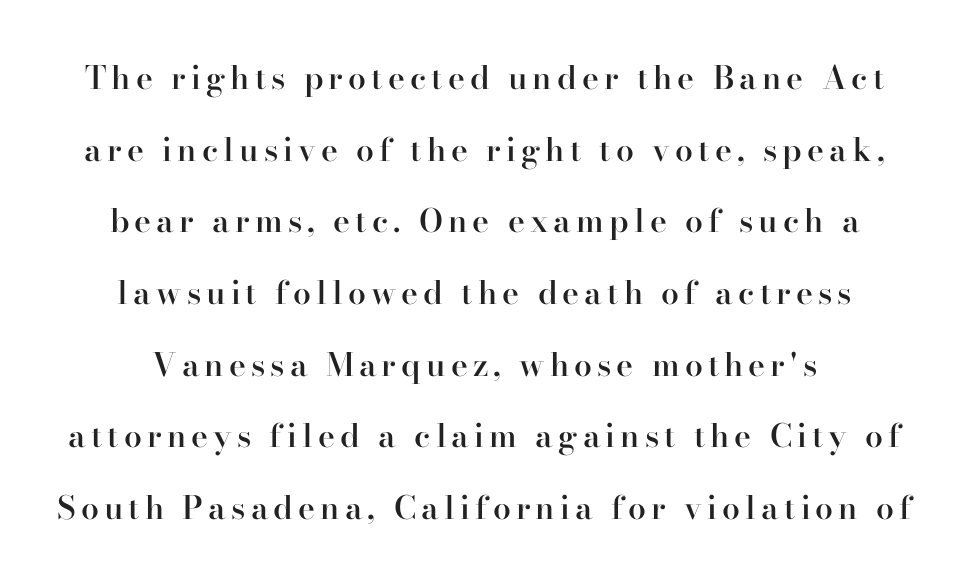
The image shows 32 px semibold serif type, upright; set loose line spacing (2.24x), not underlined; high stroke contrast and a small x-height.
